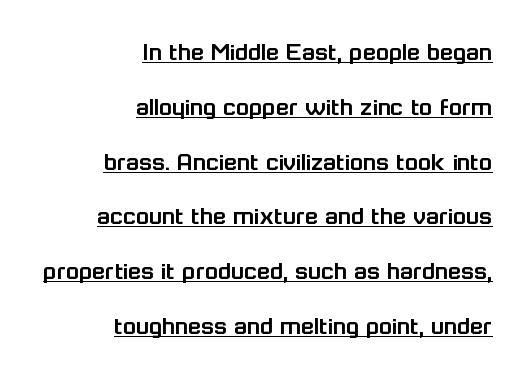
Nothing unusual about the tracking: characters are spaced as the font intends. Loosely led — the rows are spread out. Notice how the passage keeps a crisp vertical edge on the right only. The lettering is marked with a stroke running underneath it. A roman cut, with each character standing at attention.
